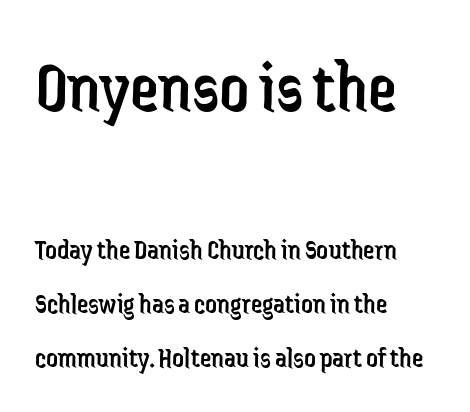
The image shows 73 px regular-weight, condensed sans-serif type, upright; set left-aligned, line spacing 1.86x, normal letter spacing, not underlined; the first (top) block is 2.52x larger; low stroke contrast and a medium x-height.
